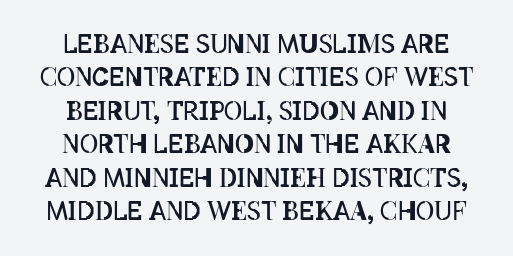
Q: Is the text bold? A: No.
Q: Is the text italic (slanted)? A: No, it is upright.
Q: Is the text underlined? A: No.
Q: How is the paragraph aligned? A: Centered.
Q: Is the spacing between letters normal or unusually wide? A: Normal.
Q: Is the spacing between lines tight, normal or loose? A: Normal.
